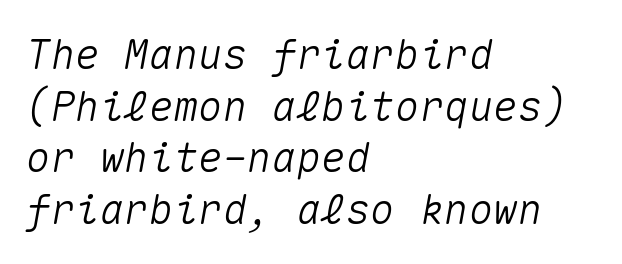
Typeset ragged right — the left edge is the straight one. The baseline area is clear. Spacing between characters is what you'd get straight out of the box. A typesetter would call this leading conventional body-copy spacing.
